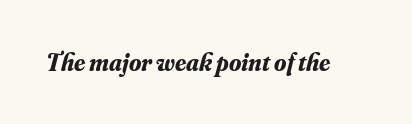
Q: Is the text bold? A: Yes.
Q: Is the text italic (slanted)? A: Yes, it leans right by about 16 degrees.
Q: Is the text underlined? A: No.
Q: Is the spacing between letters normal or unusually wide? A: Normal.
